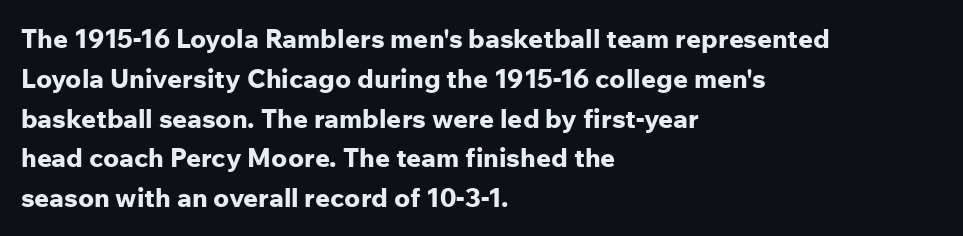
The image shows 26 px bold type, upright; set left-aligned, normal line spacing (1.53x), normal letter spacing, not underlined.
